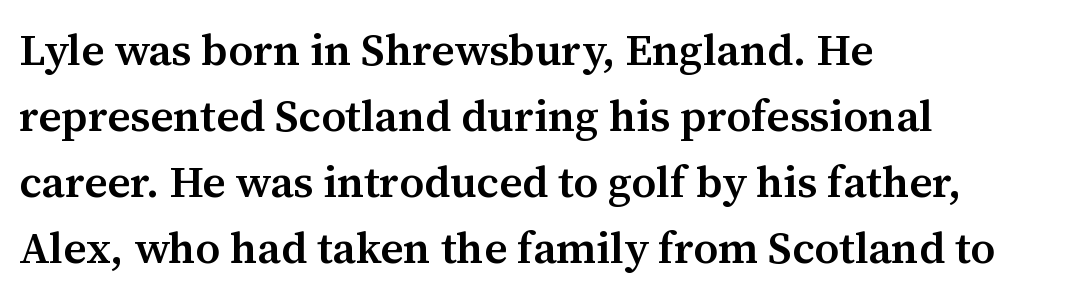
Q: Is the text bold? A: Semi-bold.
Q: Is the text italic (slanted)? A: No, it is upright.
Q: Is the typeface a serif or a sans-serif typeface? A: Serif.
Q: Is the text underlined? A: No.
Q: How is the paragraph aligned? A: Left-aligned.
Q: Is the spacing between letters normal or unusually wide? A: Normal.
Q: Is the spacing between lines tight, normal or loose? A: Normal.
Q: Width (condensed, normal, or wide)? A: Normal.
Q: Stroke contrast? A: Medium.
Q: x-height? A: Medium.
Q: Monospaced? A: No.
